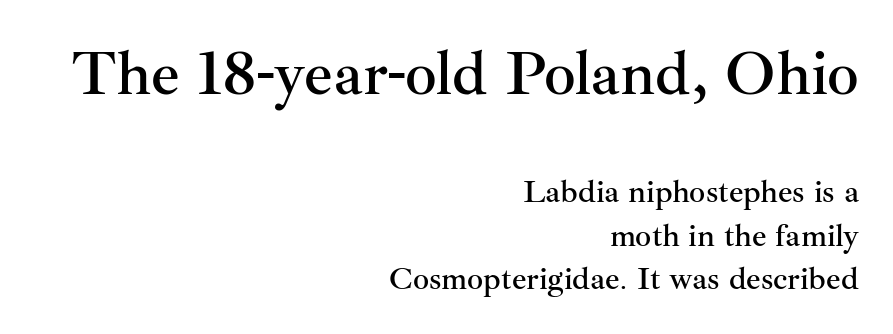
The initial chunk of copy outweighs the following chunk in type size. These lines are rendered in a variable-pitch font. Upright lettering throughout. The typeface chosen for these lines features serifs. The space between consecutive lines is moderate. Compared with a flush-left layout, this one pins lines to the opposite, right side.
